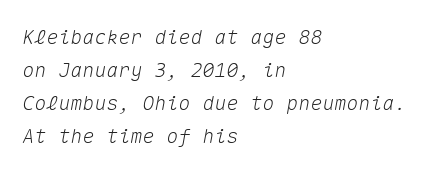
{"italic": "yes", "lean": "right", "slant_degrees": 10, "underline": "no", "align": "left", "line_spacing": "normal", "line_spacing_ratio": 1.65, "letter_spacing": "normal", "letter_spacing_em": 0.0, "glyph_px": 20}
